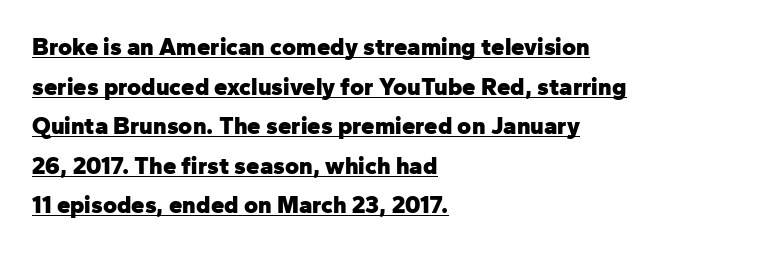
Horizontally, the lines are justified to the leading edge only. The leading is moderate, giving the passage an even texture. Strokes here are thick enough to call this a true bold. Is the letter spacing exaggerated? No — it looks like the ordinary default. The string is rendered with underlining switched on.
